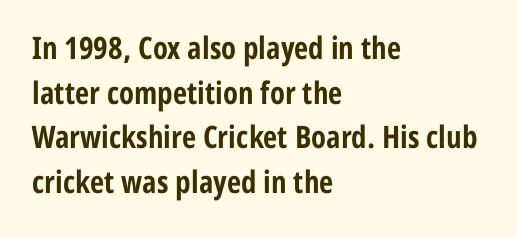
The image shows 31 px bold, condensed sans-serif type, upright; set left-aligned, normal line spacing (1.44x), normal letter spacing, not underlined; low stroke contrast and a medium x-height.
